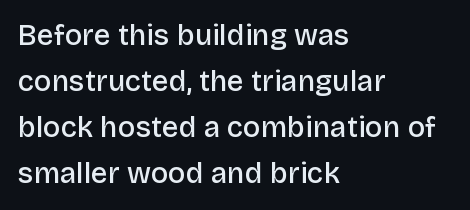
{"serif": "no", "italic": "no", "bold": "semi", "weight": "semibold", "width": "normal", "stroke_contrast": "low", "x_height": "large", "monospaced": "no", "underline": "no", "align": "left", "line_spacing": "normal", "line_spacing_ratio": 1.59, "letter_spacing": "normal", "letter_spacing_em": 0.0, "glyph_px": 29}
